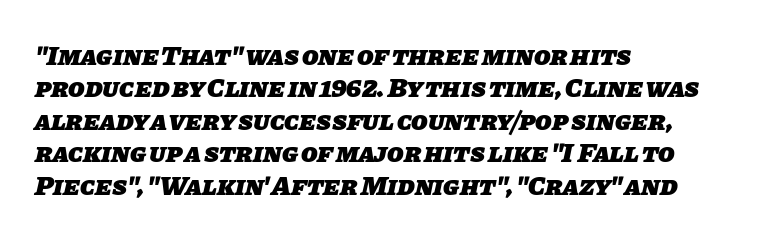
Q: Is the text bold? A: Yes.
Q: Is the text underlined? A: No.
Q: How is the paragraph aligned? A: Left-aligned.
Q: Is the spacing between letters normal or unusually wide? A: Normal.
